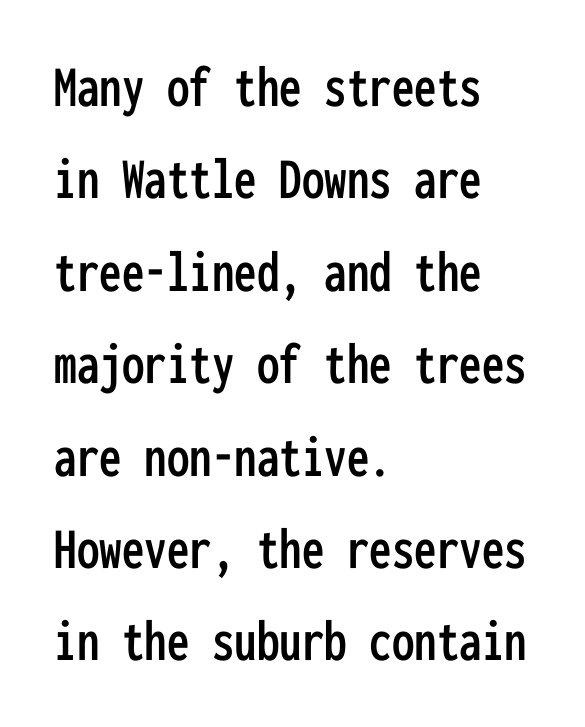
Q: Is the text italic (slanted)? A: No, it is upright.
Q: Is the typeface a serif or a sans-serif typeface? A: Sans-serif.
Q: Is the text underlined? A: No.
Q: How is the paragraph aligned? A: Left-aligned.
Q: Is the spacing between letters normal or unusually wide? A: Normal.
Q: Is the spacing between lines tight, normal or loose? A: Normal.
Q: Width (condensed, normal, or wide)? A: Condensed.
Q: Stroke contrast? A: Low.
Q: x-height? A: Medium.
Q: Monospaced? A: Yes.
